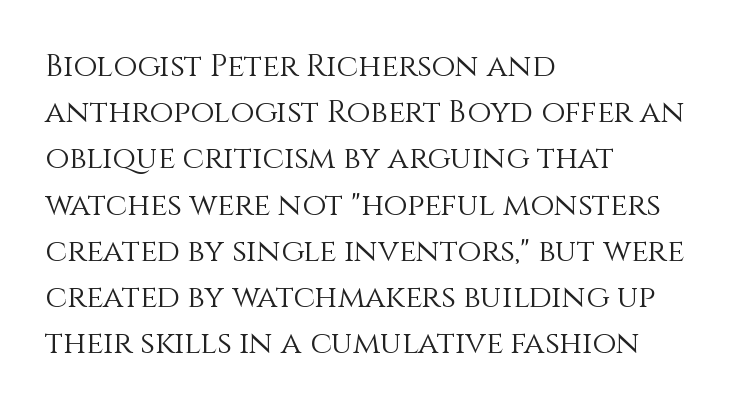
Q: Is the text bold? A: No.
Q: Is the text italic (slanted)? A: No, it is upright.
Q: Is the text underlined? A: No.
Q: How is the paragraph aligned? A: Left-aligned.
Q: Is the spacing between letters normal or unusually wide? A: Normal.
Q: Is the spacing between lines tight, normal or loose? A: Normal.
Q: Width (condensed, normal, or wide)? A: Normal.
Q: x-height? A: Large.
Q: Monospaced? A: No.
